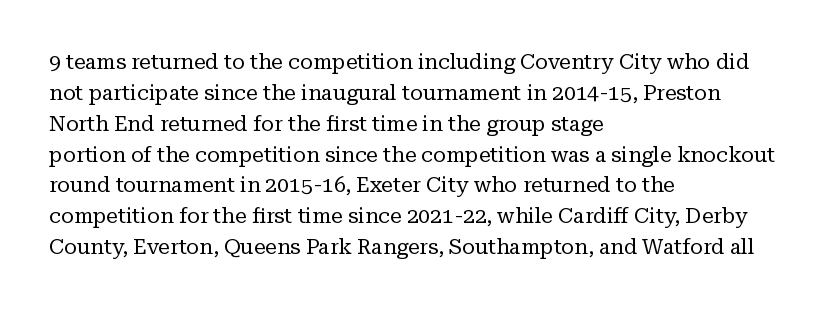
The image shows 21 px text type, upright; set left-aligned, normal line spacing (1.47x), normal letter spacing, not underlined.
